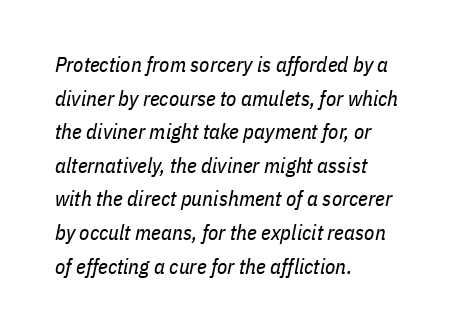
Q: Is the text bold? A: No.
Q: Is the text italic (slanted)? A: Yes, it leans right by about 11 degrees.
Q: Is the text underlined? A: No.
Q: How is the paragraph aligned? A: Left-aligned.
Q: Is the spacing between letters normal or unusually wide? A: Normal.
Q: Is the spacing between lines tight, normal or loose? A: Normal.
